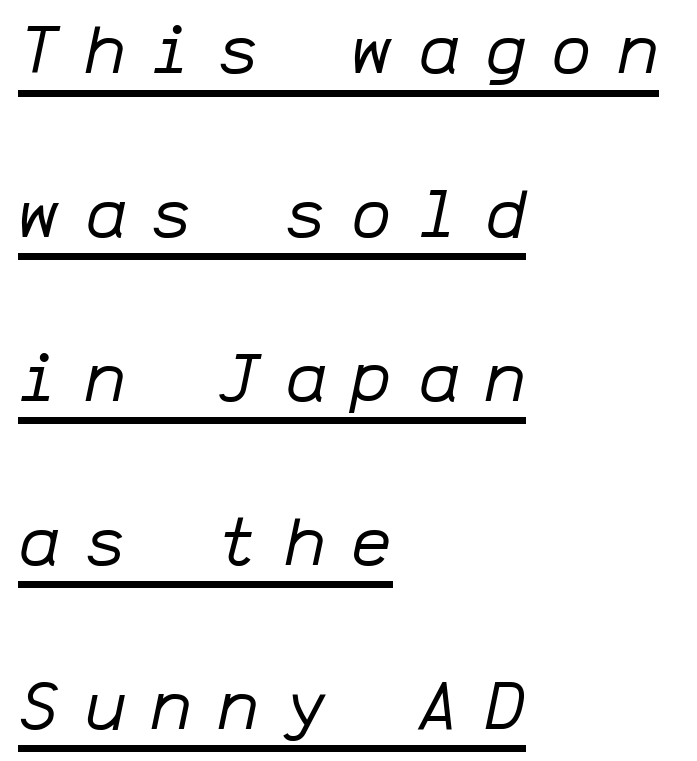
The image shows 68 px regular-weight type, italic (leaning right), monospaced; set left-aligned, loose line spacing (2.41x), unusually wide letter spacing (+0.38 em), underlined; low stroke contrast and a medium x-height.
